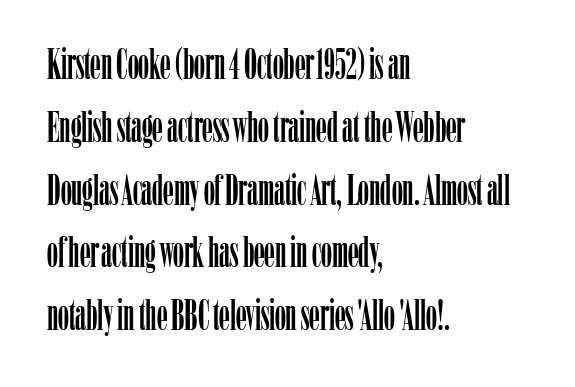
The image shows 43 px condensed serif type, upright; set left-aligned, normal line spacing (1.46x), normal letter spacing, not underlined; low stroke contrast and a medium x-height.
